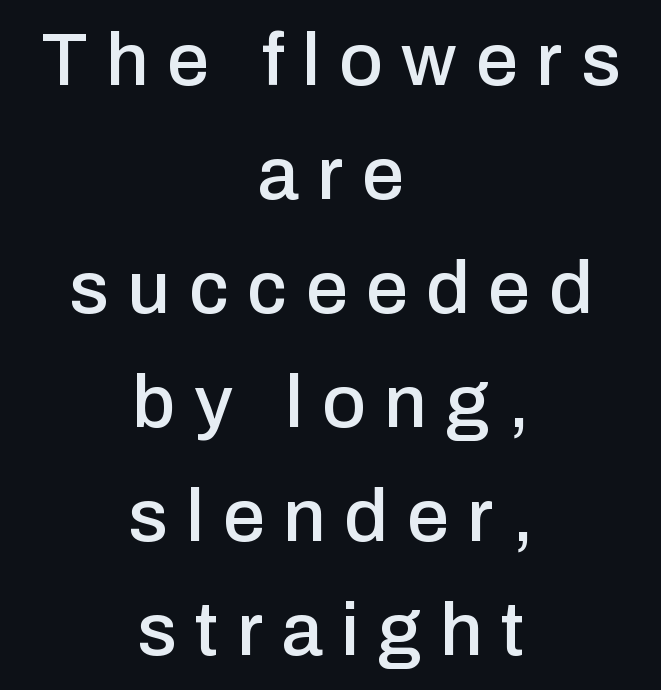
{"serif": "no", "italic": "no", "width": "normal", "stroke_contrast": "low", "x_height": "medium", "monospaced": "no", "underline": "no", "align": "center", "line_spacing": "normal", "line_spacing_ratio": 1.52, "letter_spacing": "wide", "letter_spacing_em": 0.25, "glyph_px": 75}
